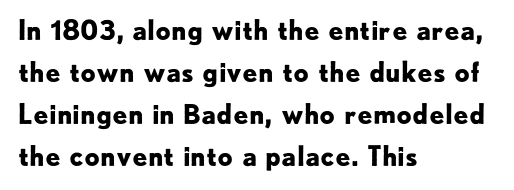
Q: Is the text bold? A: Yes.
Q: Is the text italic (slanted)? A: No, it is upright.
Q: Is the text underlined? A: No.
Q: How is the paragraph aligned? A: Left-aligned.
Q: Is the spacing between letters normal or unusually wide? A: Normal.
Q: Is the spacing between lines tight, normal or loose? A: Normal.
